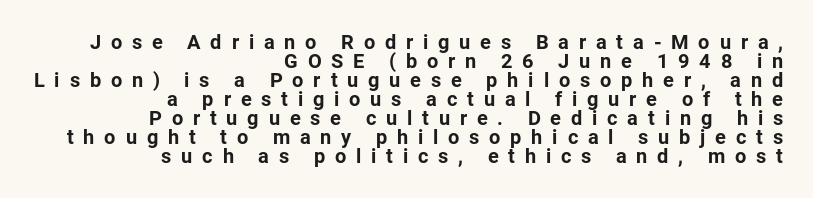
Q: Is the text bold? A: Yes.
Q: Is the text italic (slanted)? A: No, it is upright.
Q: Is the text underlined? A: No.
Q: How is the paragraph aligned? A: Right-aligned.
Q: Is the spacing between letters normal or unusually wide? A: Unusually wide.
Q: Is the spacing between lines tight, normal or loose? A: Tight.
